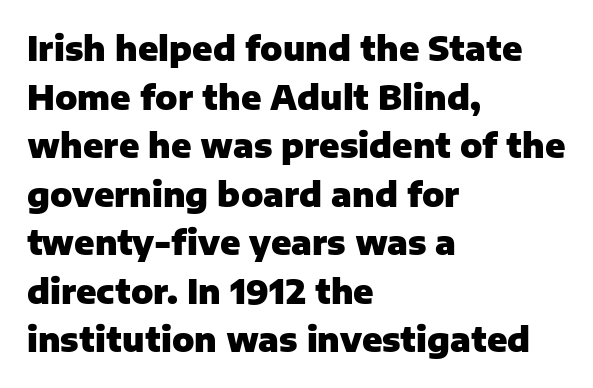
The image shows 33 px heavy sans-serif type, upright; set left-aligned, normal line spacing (1.47x), normal letter spacing, not underlined; low stroke contrast and a medium x-height.
